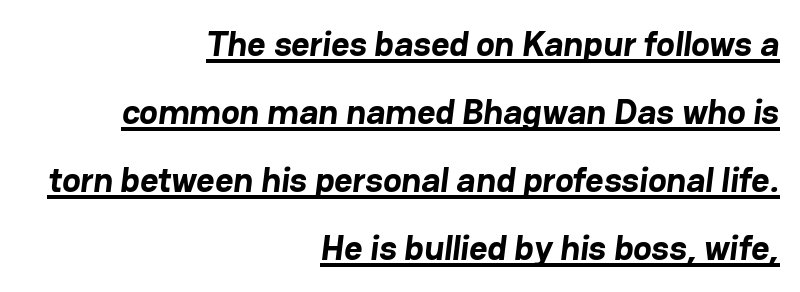
A flush-right, rag-left setting is used for this passage. The sample's only ornament is a line tracing under the words. A sans-serif font was chosen for this passage. Nothing unusual about the tracking: characters are spaced as the font intends. I'd describe the lettering as bold — thick and assertive. Compared with typical paragraphs, the rows here are farther apart.
